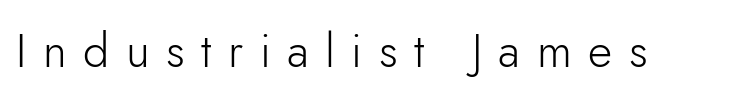
Q: Is the text bold? A: No.
Q: Is the text italic (slanted)? A: No, it is upright.
Q: Is the typeface a serif or a sans-serif typeface? A: Sans-serif.
Q: Is the text underlined? A: No.
Q: Is the spacing between letters normal or unusually wide? A: Unusually wide.
Q: Width (condensed, normal, or wide)? A: Normal.
Q: Stroke contrast? A: Low.
Q: x-height? A: Small.
Q: Monospaced? A: No.
